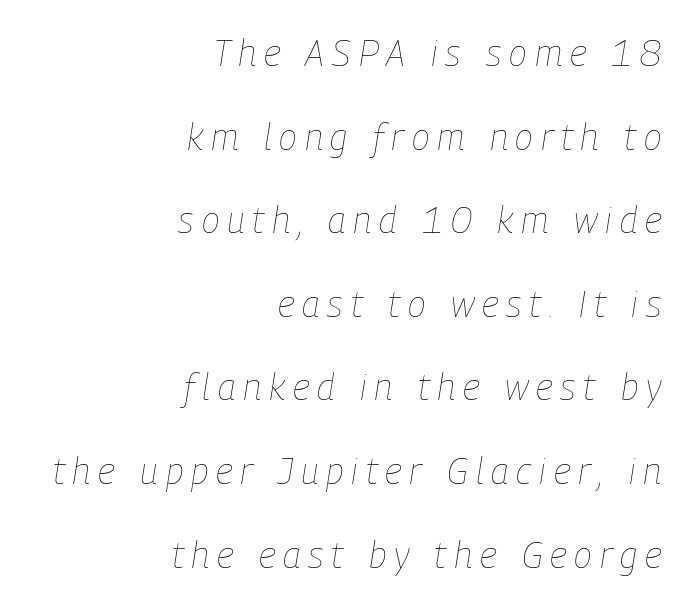
Does the copy run flush right? Yes — the right margin is perfectly even. Notice how the stems are inclined rather than vertical — that's the hallmark of italics. Words float on clear page, feet unadorned. The lines are spread far apart with generous leading. Weight: not bold — regular or lighter.
